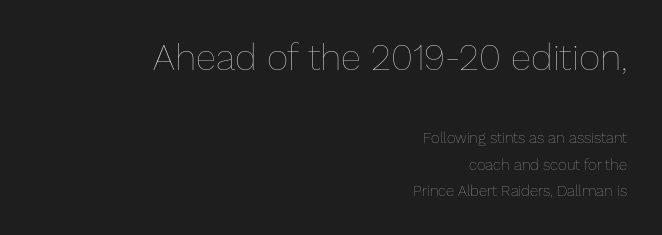
The image shows 37 px thin type, upright; set right-aligned, line spacing 1.75x, normal letter spacing, not underlined; the first (top) block is 2.47x larger; low stroke contrast and a medium x-height.
